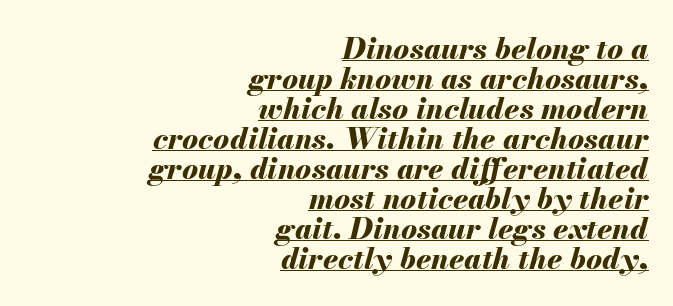
{"italic": "yes", "lean": "right", "slant_degrees": 13, "bold": "yes", "weight": "bold", "width": "normal", "stroke_contrast": "medium", "x_height": "small", "monospaced": "no", "underline": "yes", "align": "right", "line_spacing": "tight", "line_spacing_ratio": 1.0, "letter_spacing": "normal", "letter_spacing_em": 0.0, "glyph_px": 30}
